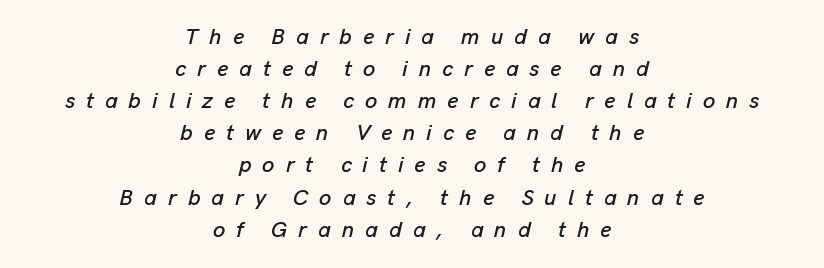
Is the block centered? Yes — each line is placed symmetrically about the middle. Evenly set lines give the paragraph a standard silhouette. Tracking here is generous; glyphs stand well apart from one another. Lines of text with bare space underneath. The letters are slanted; this is an italic face.
